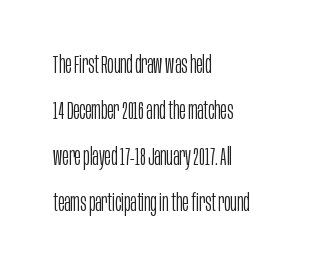
Q: Is the text bold? A: No.
Q: Is the text italic (slanted)? A: No, it is upright.
Q: Is the text underlined? A: No.
Q: How is the paragraph aligned? A: Left-aligned.
Q: Is the spacing between letters normal or unusually wide? A: Normal.
Q: Is the spacing between lines tight, normal or loose? A: Loose.
